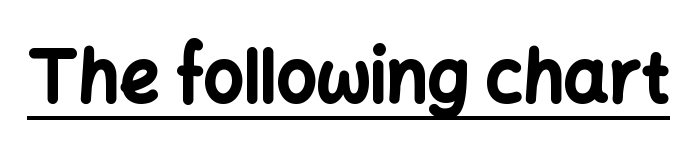
{"serif": "no", "italic": "no", "bold": "yes", "weight": "bold", "width": "normal", "stroke_contrast": "low", "x_height": "medium", "monospaced": "no", "underline": "yes", "letter_spacing": "normal", "letter_spacing_em": 0.0, "glyph_px": 70}
